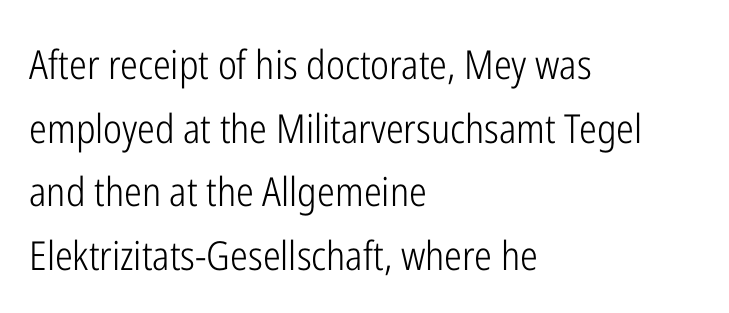
Varying glyph widths throughout — classic text-font behaviour. Compared with typical paragraphs, the rows here are spaced about the same. The compositor pushed each line to the left boundary. The lettering stays uniformly vertical, giving the passage a roman look.
